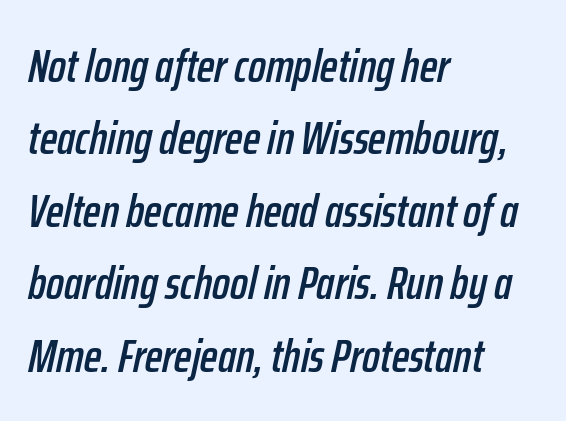
The image shows 47 px condensed type, italic (leaning right); set left-aligned, normal line spacing (1.54x), normal letter spacing, not underlined; low stroke contrast and a medium x-height.
